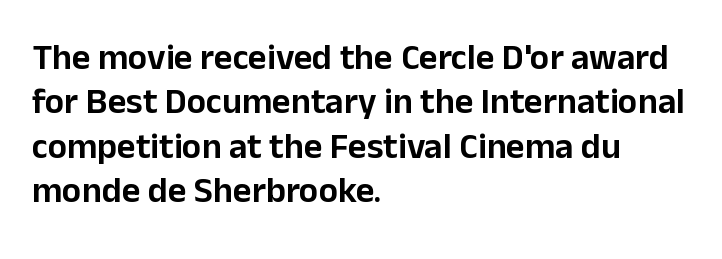
The image shows 36 px sans-serif type, upright; set left-aligned, line spacing 1.23x, normal letter spacing, not underlined; low stroke contrast and a medium x-height.
